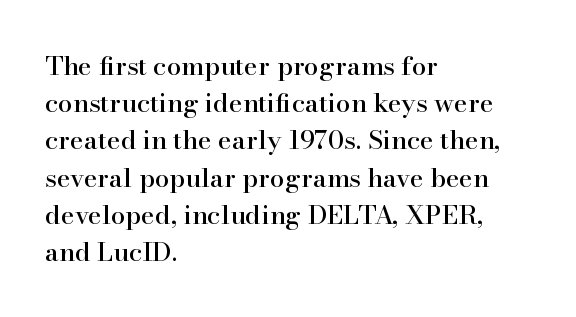
The passage is arranged the way most books set body copy — flush left. No extra tracking has been applied to these lines. You can tell it's not italic because the verticals are truly vertical. The leading is moderate, giving the passage an even texture. The specimen omits any rule beneath the text block's lines.
